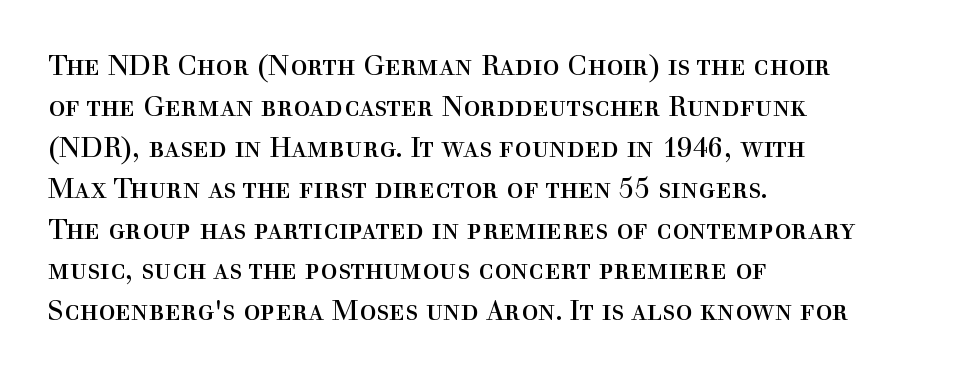
Nobody touched the tracking dial on this one. The glyphs in this specimen are seriffed. Think of a printed novel: that variable character pitch is what you see here. A normal amount of white space separates one row of letters from the next. Tall strokes in this sample are plumb rather than angled.
